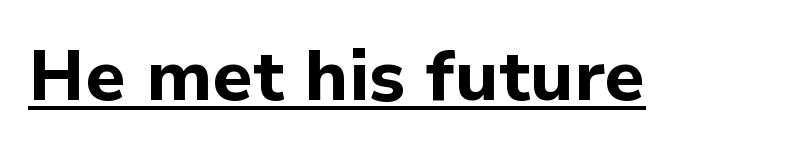
Students, observe the line beneath the letters — that is underlining. Strong, thick strokes mark this as bold type. Each letter keeps its own natural width here, so spacing adapts to shape. Does the lettering tilt? It doesn't — this is upright. Check where the strokes stop: nothing finishes them off — pure sans.
